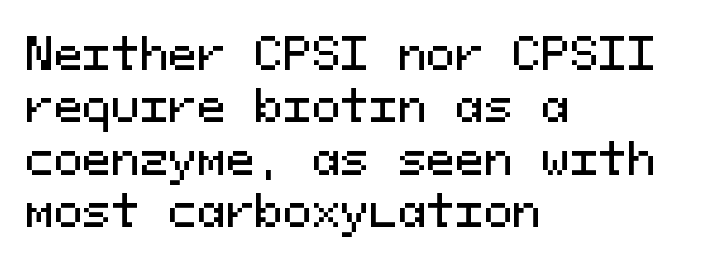
Q: Is the text italic (slanted)? A: No, it is upright.
Q: Is the typeface a serif or a sans-serif typeface? A: Sans-serif.
Q: Is the text underlined? A: No.
Q: How is the paragraph aligned? A: Left-aligned.
Q: Is the spacing between letters normal or unusually wide? A: Normal.
Q: Width (condensed, normal, or wide)? A: Normal.
Q: Stroke contrast? A: Medium.
Q: x-height? A: Medium.
Q: Monospaced? A: Yes.
